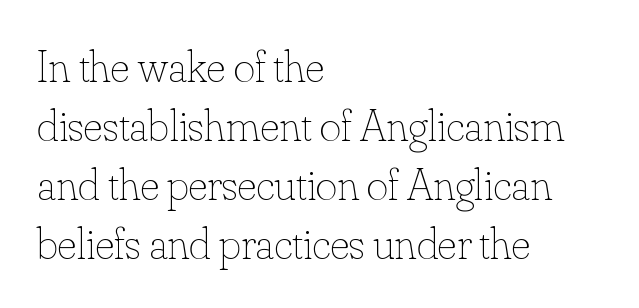
{"italic": "no", "bold": "no", "weight": "thin", "width": "normal", "stroke_contrast": "low", "x_height": "small", "monospaced": "no", "underline": "no", "align": "left", "line_spacing": "normal", "line_spacing_ratio": 1.28, "letter_spacing": "normal", "letter_spacing_em": 0.0, "glyph_px": 46}
